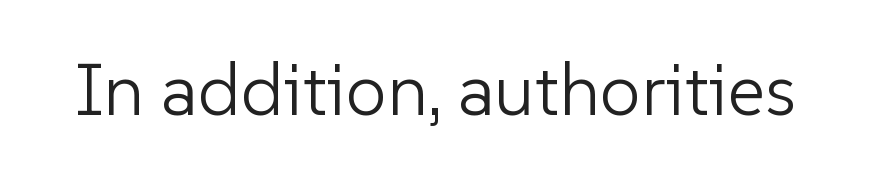
{"serif": "no", "italic": "no", "bold": "no", "weight": "light", "width": "normal", "stroke_contrast": "low", "x_height": "medium", "monospaced": "no", "underline": "no", "letter_spacing": "normal", "letter_spacing_em": 0.0, "glyph_px": 73}
